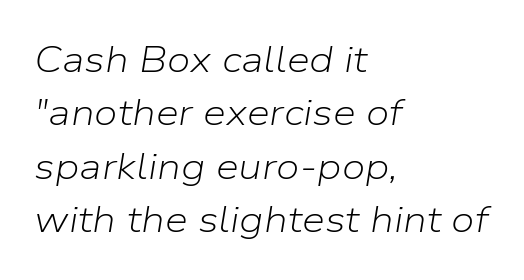
A typesetter would mark this as italic. Horizontal bands of white between lines are of average thickness. Spacing between characters is what you'd get straight out of the box. Looks like regular typesetting: each glyph gets only the width it needs. The typesetter chose a ragged-right arrangement here. Letters have the restrained weight of plain body copy at most.
